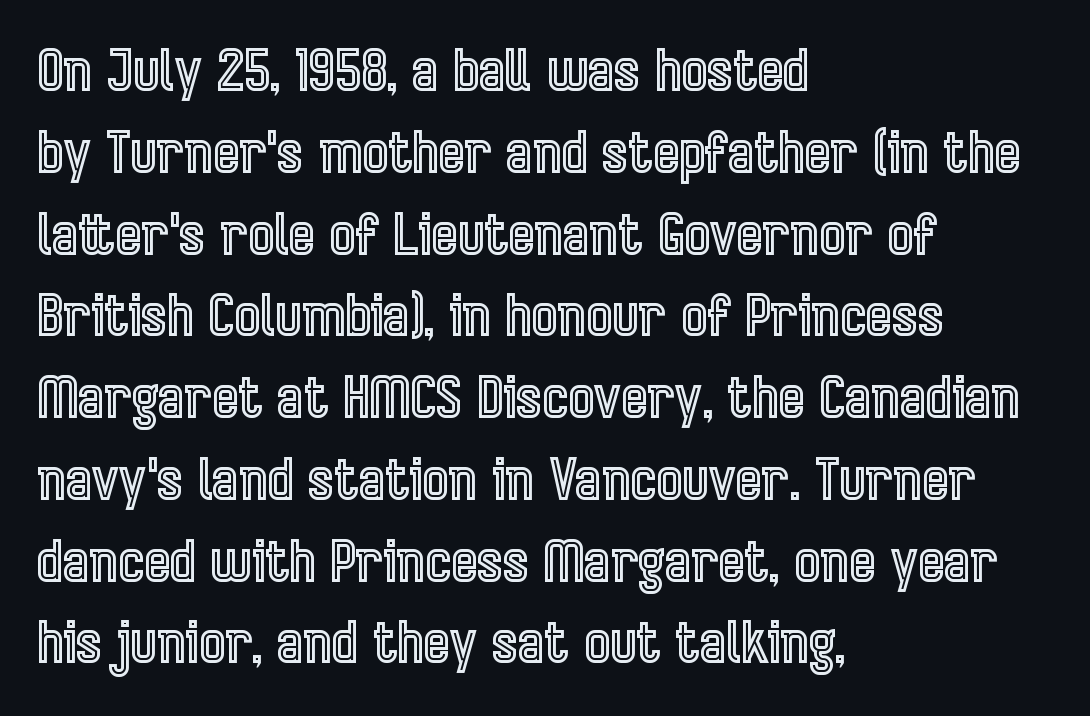
In terms of leading, this rendering sits right in the middle. The gaps between neighbouring characters are ordinary and unremarkable. These lines are rendered in a variable-pitch font. The space directly below the letters is spotless. This sample is left-justified, so line endings fall wherever the words run out.
